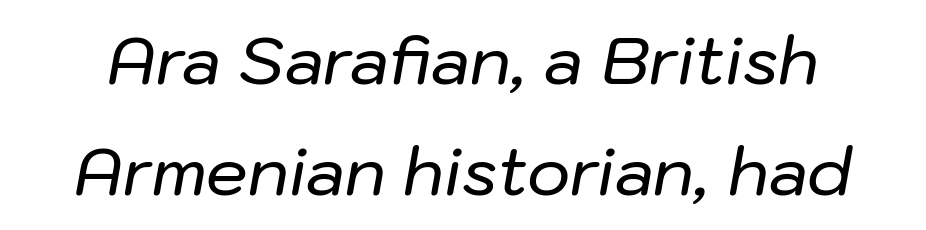
Normally led — the rows are evenly, conventionally spaced. A bare baseline throughout the passage. The passage shown leans; its letterforms are oblique. You could call the tracking neutral — neither tight nor loose. Here the designer chose a conventional face with non-uniform glyph widths.
